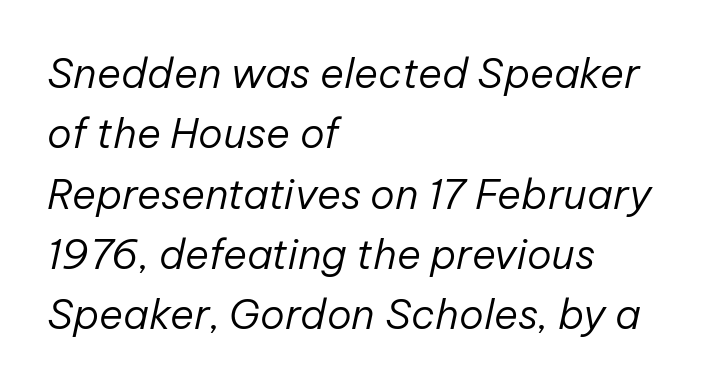
The image shows 41 px regular-weight type, italic (leaning right); set left-aligned, normal line spacing (1.47x), normal letter spacing, not underlined; low stroke contrast and a medium x-height.
